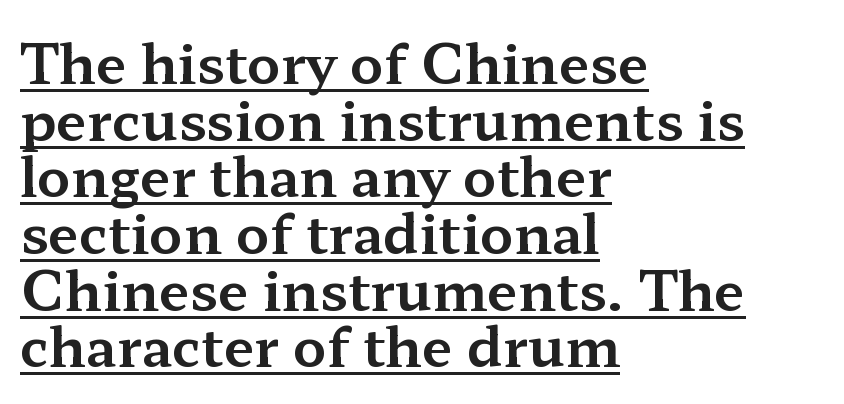
Q: Is the text italic (slanted)? A: No, it is upright.
Q: Is the typeface a serif or a sans-serif typeface? A: Serif.
Q: Is the text underlined? A: Yes.
Q: How is the paragraph aligned? A: Left-aligned.
Q: Is the spacing between letters normal or unusually wide? A: Normal.
Q: Is the spacing between lines tight, normal or loose? A: Tight.
Q: Width (condensed, normal, or wide)? A: Wide.
Q: Stroke contrast? A: Medium.
Q: x-height? A: Medium.
Q: Monospaced? A: No.
